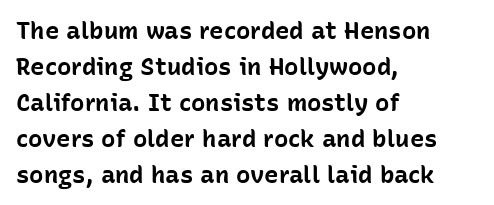
These lines are set flush left with a ragged right edge. Upright lettering throughout. Compared with typical body copy, the letter spacing here is the same. The line-height multiplier appears to be the usual default.
